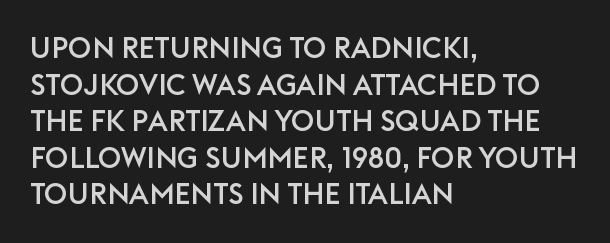
The image shows 29 px sans-serif type, upright; set left-aligned, normal line spacing (1.26x), normal letter spacing, not underlined; low stroke contrast and a large x-height.
